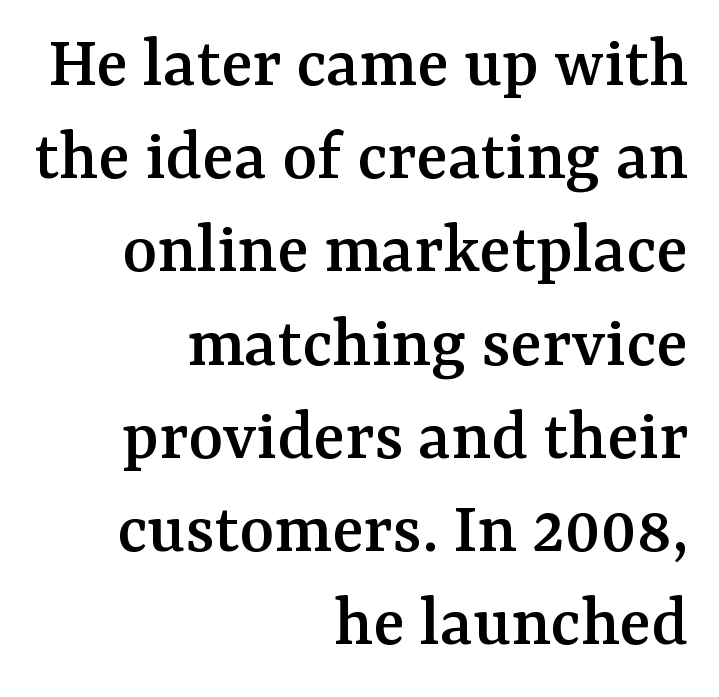
Q: Is the text italic (slanted)? A: No, it is upright.
Q: Is the typeface a serif or a sans-serif typeface? A: Serif.
Q: Is the text underlined? A: No.
Q: How is the paragraph aligned? A: Right-aligned.
Q: Is the spacing between letters normal or unusually wide? A: Normal.
Q: Is the spacing between lines tight, normal or loose? A: Normal.
Q: Width (condensed, normal, or wide)? A: Normal.
Q: Stroke contrast? A: Medium.
Q: x-height? A: Medium.
Q: Monospaced? A: No.
